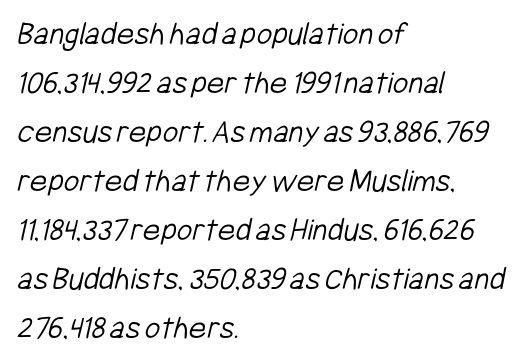
To sum up the face: it is a sans, with no serifs. The leading is moderate, giving the passage an even texture. The glyphs are unaccompanied by any horizontal stroke below them. The face used here is proportionally spaced, like ordinary book or web type. The horizontal fit of the characters is conventional and even. Horizontally, the lines are justified to the leading edge only.
